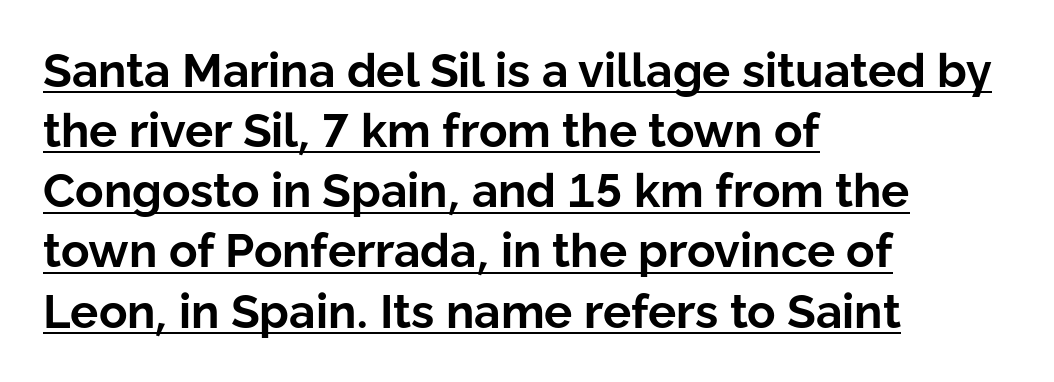
{"serif": "no", "italic": "no", "bold": "yes", "weight": "bold", "width": "normal", "stroke_contrast": "low", "x_height": "medium", "monospaced": "no", "underline": "yes", "align": "left", "line_spacing": "normal", "line_spacing_ratio": 1.28, "letter_spacing": "normal", "letter_spacing_em": 0.0, "glyph_px": 47}
